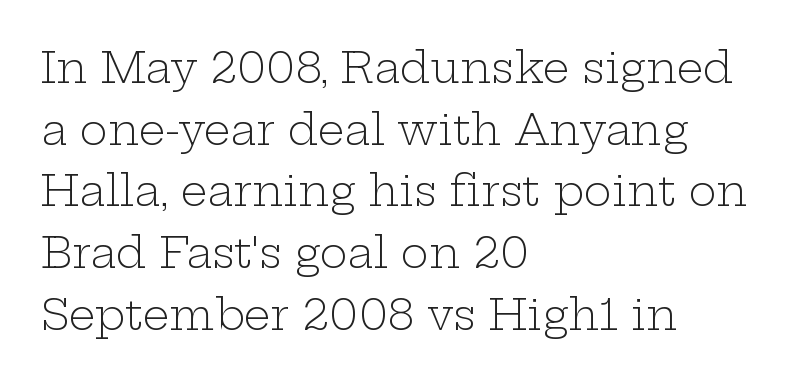
Q: Is the text bold? A: No.
Q: Is the text italic (slanted)? A: No, it is upright.
Q: Is the typeface a serif or a sans-serif typeface? A: Serif.
Q: Is the text underlined? A: No.
Q: How is the paragraph aligned? A: Left-aligned.
Q: Is the spacing between letters normal or unusually wide? A: Normal.
Q: Is the spacing between lines tight, normal or loose? A: Normal.
Q: Width (condensed, normal, or wide)? A: Wide.
Q: Stroke contrast? A: Low.
Q: x-height? A: Medium.
Q: Monospaced? A: No.
